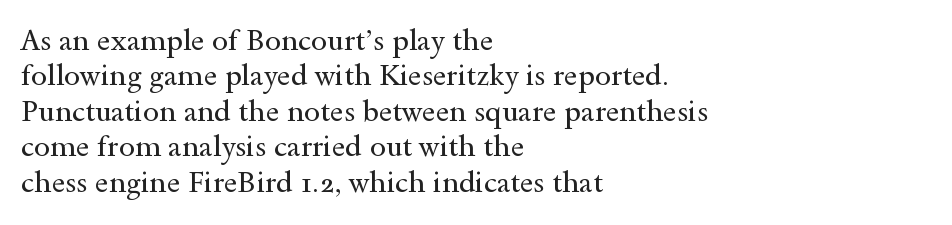
The image shows 29 px regular-weight, wide serif type, upright; set left-aligned, line spacing 1.22x, normal letter spacing, not underlined; a small x-height.
